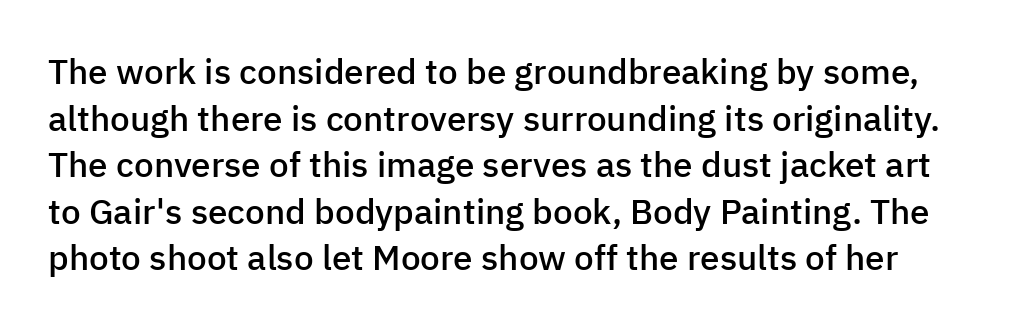
The image shows 35 px semibold sans-serif type, upright; set normal line spacing (1.33x), normal letter spacing, not underlined; low stroke contrast and a medium x-height.
